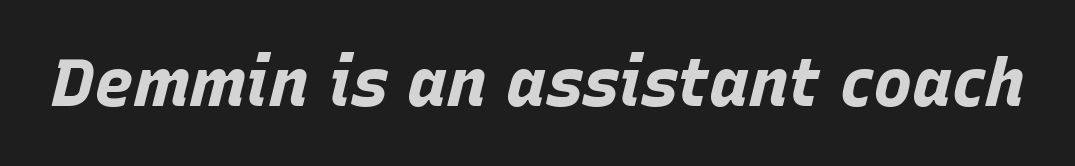
Q: Is the text bold? A: Yes.
Q: Is the text italic (slanted)? A: Yes, it leans right by about 15 degrees.
Q: Is the text underlined? A: No.
Q: Is the spacing between letters normal or unusually wide? A: Normal.
Q: Width (condensed, normal, or wide)? A: Normal.
Q: Stroke contrast? A: Low.
Q: x-height? A: Large.
Q: Monospaced? A: No.
